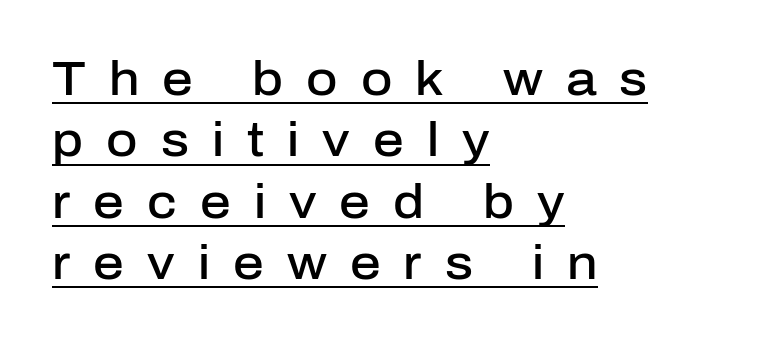
In terms of weight, the rendering is demibold, just under bold. Unlike italic type, these characters show no tilt at all. The glyphs in this specimen are sans serif. In terms of letterspacing, this is a distinctly airy, spread setting. Looks like regular typesetting: each glyph gets only the width it needs. The lines sit at an ordinary, default distance from one another.
